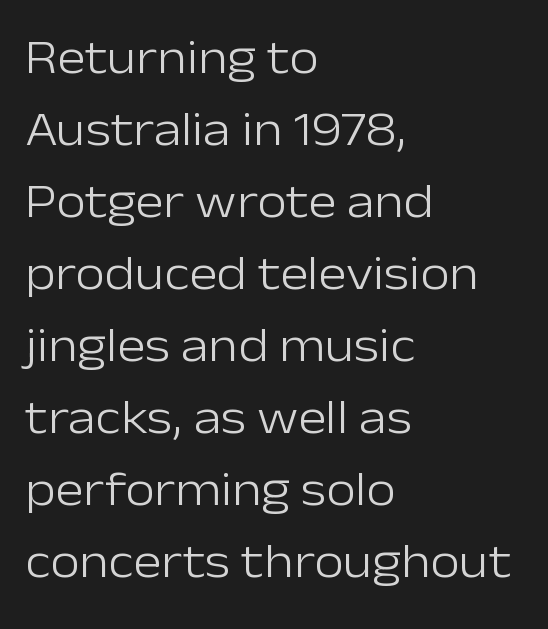
{"serif": "no", "italic": "no", "bold": "no", "weight": "light", "width": "normal", "stroke_contrast": "low", "x_height": "medium", "monospaced": "no", "underline": "no", "align": "left", "line_spacing": "normal", "line_spacing_ratio": 1.5, "letter_spacing": "normal", "letter_spacing_em": 0.0, "glyph_px": 48}
